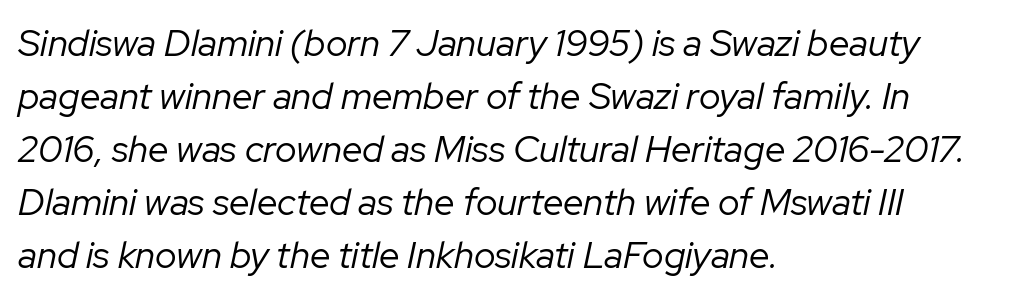
{"italic": "yes", "lean": "right", "slant_degrees": 12, "bold": "no", "weight": "regular", "width": "normal", "stroke_contrast": "low", "x_height": "medium", "monospaced": "no", "underline": "no", "align": "left", "line_spacing": "normal", "line_spacing_ratio": 1.43, "letter_spacing": "normal", "letter_spacing_em": 0.0, "glyph_px": 37}
